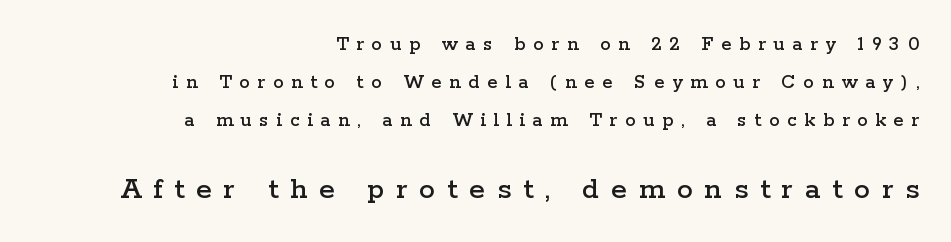
Compared with typical body copy, the letter spacing here is much looser. Proportional: the letters do not fall into vertical columns. Which margin do the lines hug? The right one — the left edge is uneven. Font category for this specimen: serif. Letters rest on an invisible, unmarked baseline.
